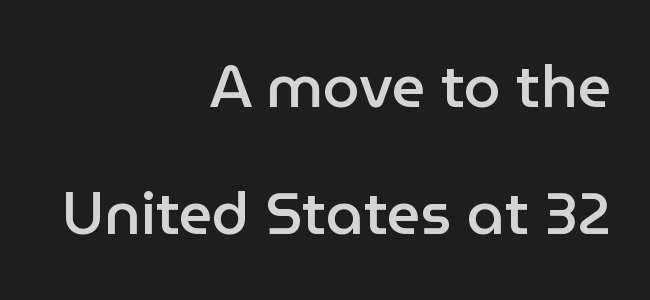
Q: Is the text bold? A: Semi-bold.
Q: Is the text italic (slanted)? A: No, it is upright.
Q: Is the typeface a serif or a sans-serif typeface? A: Sans-serif.
Q: Is the text underlined? A: No.
Q: How is the paragraph aligned? A: Right-aligned.
Q: Is the spacing between letters normal or unusually wide? A: Normal.
Q: Is the spacing between lines tight, normal or loose? A: Loose.
Q: Width (condensed, normal, or wide)? A: Normal.
Q: Stroke contrast? A: Low.
Q: x-height? A: Medium.
Q: Monospaced? A: No.
